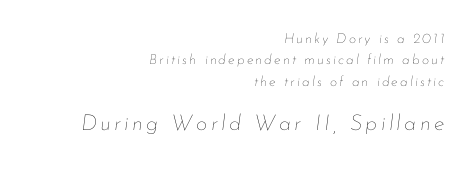
{"italic": "yes", "lean": "right", "slant_degrees": 7, "bold": "no", "underline": "no", "align": "right", "line_spacing": "normal", "line_spacing_ratio": 1.52, "larger_block": "second", "size_ratio": 1.57, "glyph_px": 22}
